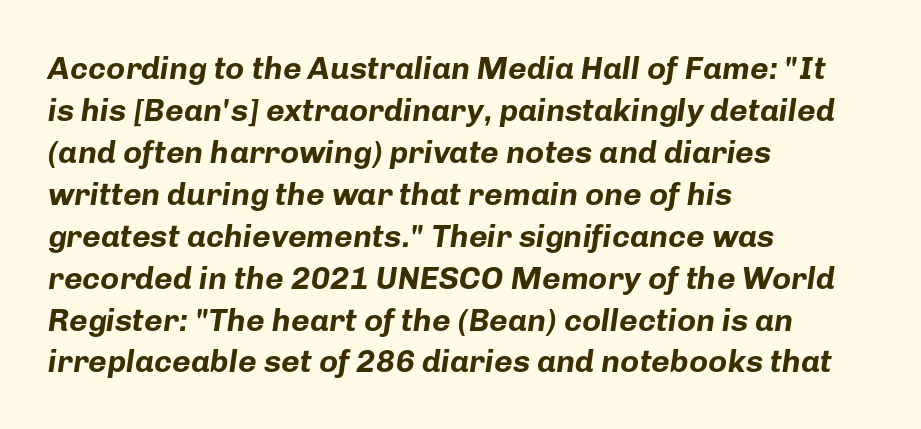
{"italic": "yes", "lean": "right", "slant_degrees": 8, "bold": "yes", "weight": "bold", "width": "normal", "stroke_contrast": "low", "x_height": "medium", "monospaced": "no", "underline": "no", "align": "left", "line_spacing": "normal", "line_spacing_ratio": 1.31, "letter_spacing": "normal", "letter_spacing_em": 0.0, "glyph_px": 32}
